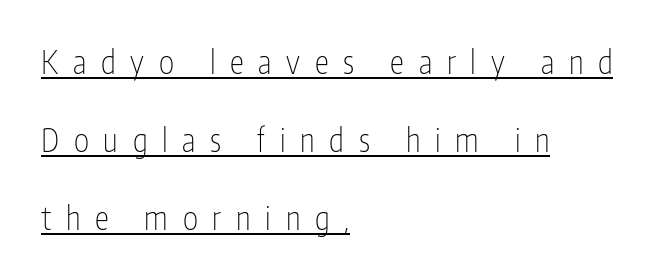
{"serif": "no", "italic": "no", "bold": "no", "weight": "thin", "width": "condensed", "stroke_contrast": "low", "x_height": "medium", "monospaced": "no", "underline": "yes", "align": "left", "line_spacing": "loose", "line_spacing_ratio": 2.44, "letter_spacing": "wide", "letter_spacing_em": 0.46, "glyph_px": 32}
